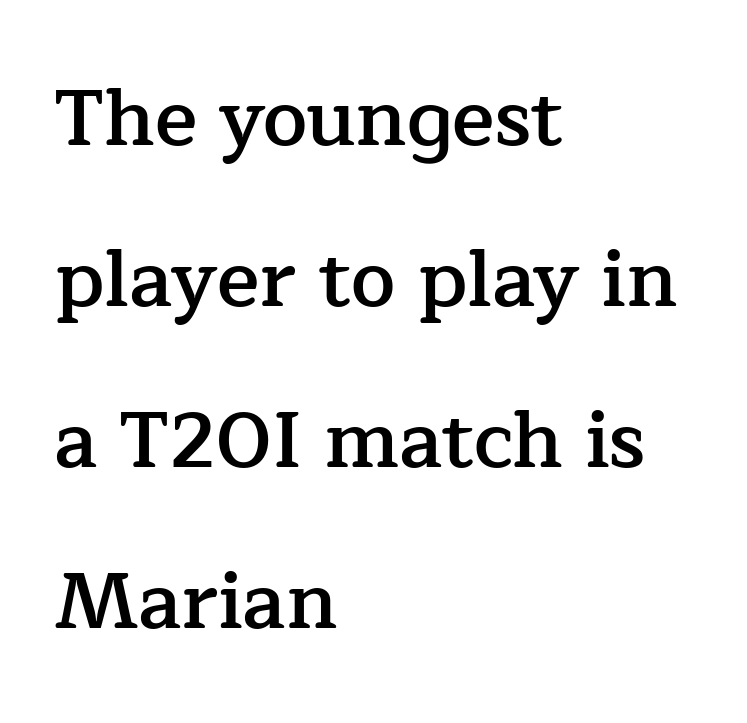
Q: Is the text bold? A: Semi-bold.
Q: Is the text italic (slanted)? A: No, it is upright.
Q: Is the typeface a serif or a sans-serif typeface? A: Serif.
Q: Is the text underlined? A: No.
Q: How is the paragraph aligned? A: Left-aligned.
Q: Is the spacing between letters normal or unusually wide? A: Normal.
Q: Is the spacing between lines tight, normal or loose? A: Loose.
Q: Width (condensed, normal, or wide)? A: Normal.
Q: Stroke contrast? A: Low.
Q: x-height? A: Medium.
Q: Monospaced? A: No.
